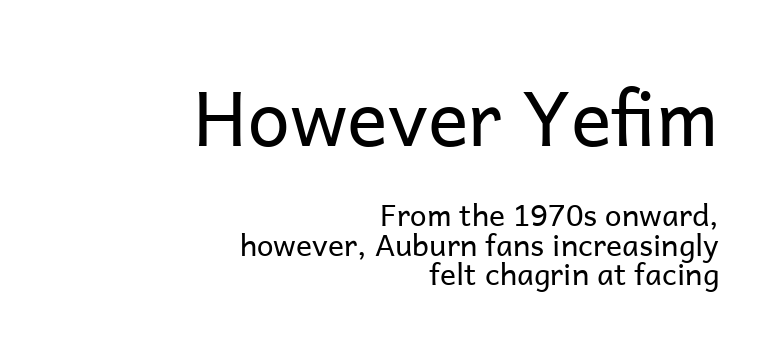
The image shows 76 px regular-weight sans-serif type, upright; set right-aligned, tight line spacing (0.99x), normal letter spacing, not underlined; the first (top) block is 2.53x larger; low stroke contrast and a medium x-height.
